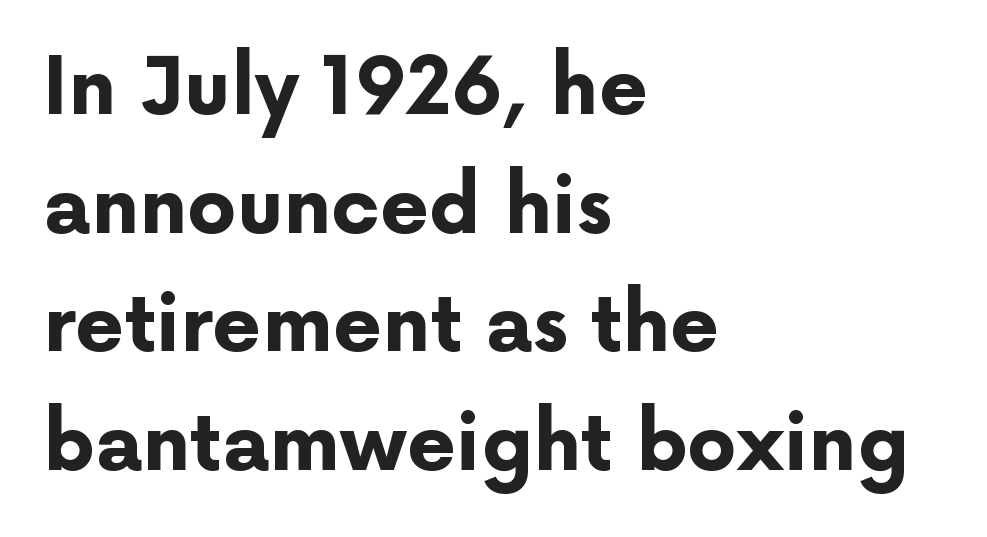
{"serif": "no", "italic": "no", "bold": "yes", "weight": "bold", "width": "normal", "stroke_contrast": "low", "x_height": "medium", "monospaced": "no", "underline": "no", "align": "left", "line_spacing": "normal", "line_spacing_ratio": 1.52, "letter_spacing": "normal", "letter_spacing_em": 0.0, "glyph_px": 78}
